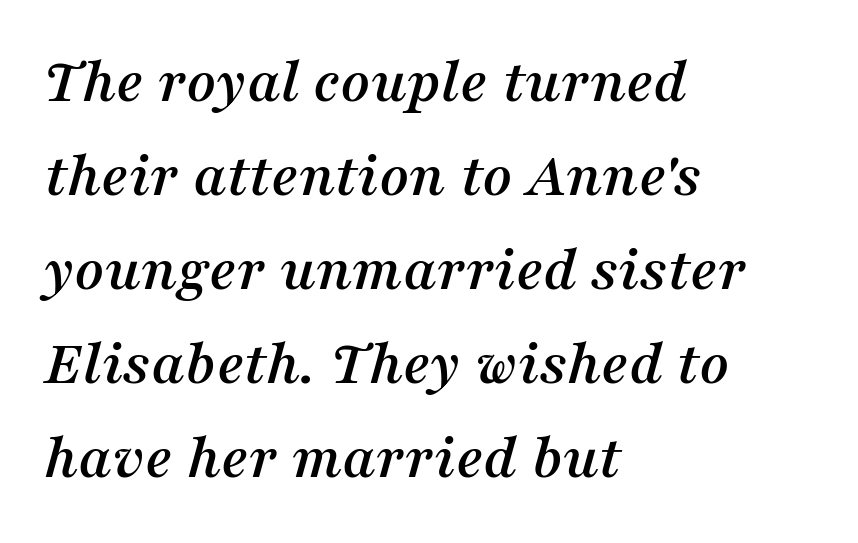
{"serif": "yes", "italic": "yes", "lean": "right", "slant_degrees": 16, "width": "normal", "stroke_contrast": "medium", "x_height": "medium", "monospaced": "no", "underline": "no", "align": "left", "line_spacing": "normal", "line_spacing_ratio": 1.47, "letter_spacing": "normal", "letter_spacing_em": 0.0, "glyph_px": 64}
